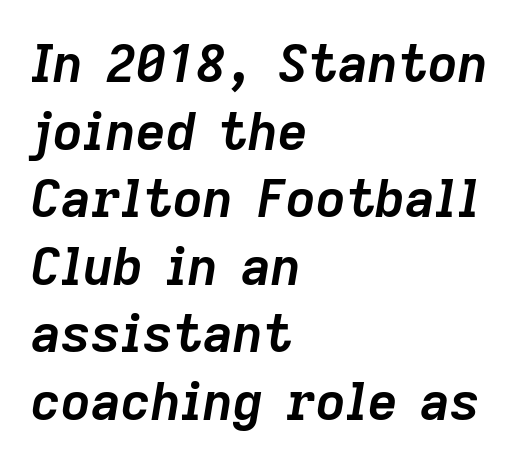
Which margin do the lines hug? The left one — the right edge is uneven. In terms of leading, this rendering sits right in the middle. Inter-character spacing is left at the font's built-in metrics. Anything drawn beneath the words? Only blank space. Emphasis by weight is at full strength: bold. Tall strokes in this sample are angled rather than plumb.
